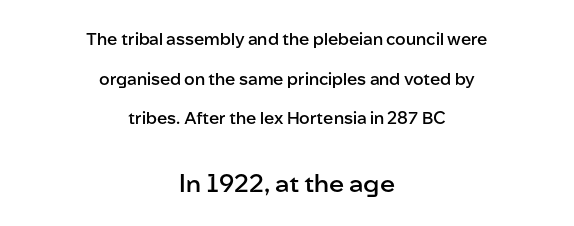
Spacing between characters is what you'd get straight out of the box. Upright lettering throughout. Caption: multi-line text, centered on the measure. Has an underline been added? It has not.
